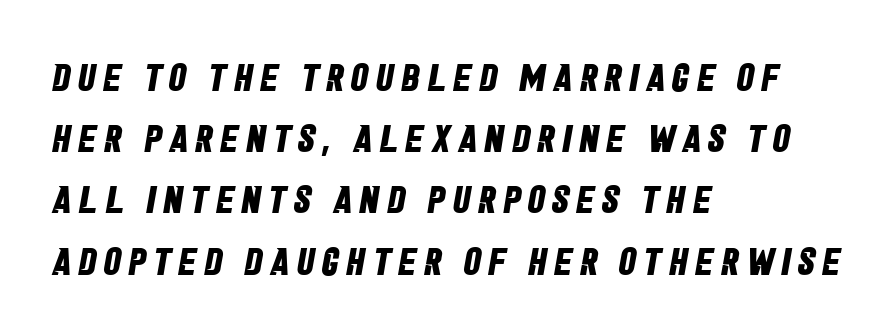
Q: Is the text bold? A: Yes.
Q: Is the typeface a serif or a sans-serif typeface? A: Sans-serif.
Q: Is the text underlined? A: No.
Q: How is the paragraph aligned? A: Left-aligned.
Q: Is the spacing between lines tight, normal or loose? A: Normal.
Q: Width (condensed, normal, or wide)? A: Condensed.
Q: Stroke contrast? A: Low.
Q: x-height? A: Large.
Q: Monospaced? A: No.
